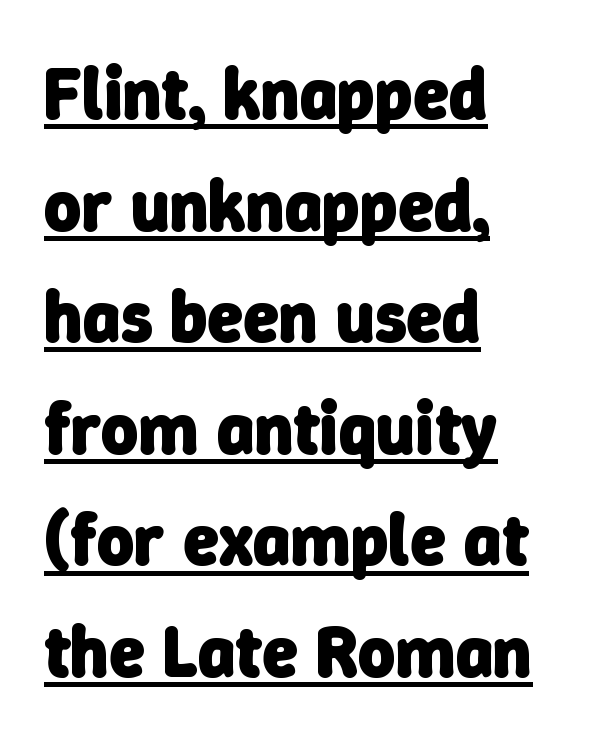
Notice how the passage keeps a crisp vertical edge on the left only. This sample carries an underscore along the baseline area. Honestly, the row spacing looks completely unremarkable. Check where the strokes stop: nothing finishes them off — pure sans. Characters follow at the spacing the type designer built in.
